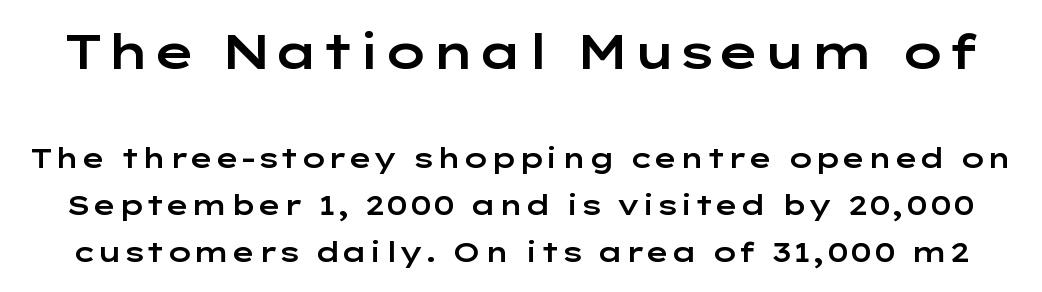
The image shows 47 px wide sans-serif type, upright; set line spacing 1.74x, normal letter spacing, not underlined; the first (top) block is 1.74x larger; low stroke contrast and a medium x-height.
